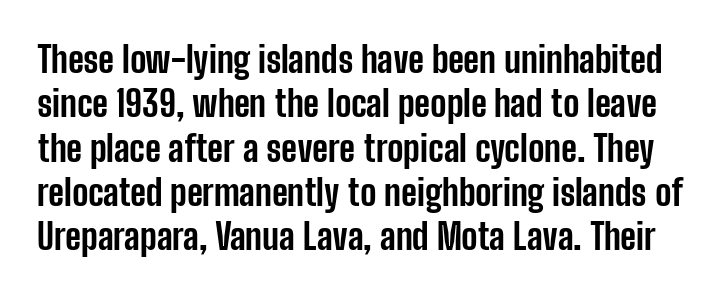
{"serif": "no", "italic": "no", "bold": "yes", "weight": "bold", "width": "condensed", "stroke_contrast": "low", "x_height": "medium", "monospaced": "no", "underline": "no", "line_spacing_ratio": 1.23, "letter_spacing": "normal", "letter_spacing_em": 0.0, "glyph_px": 36}
